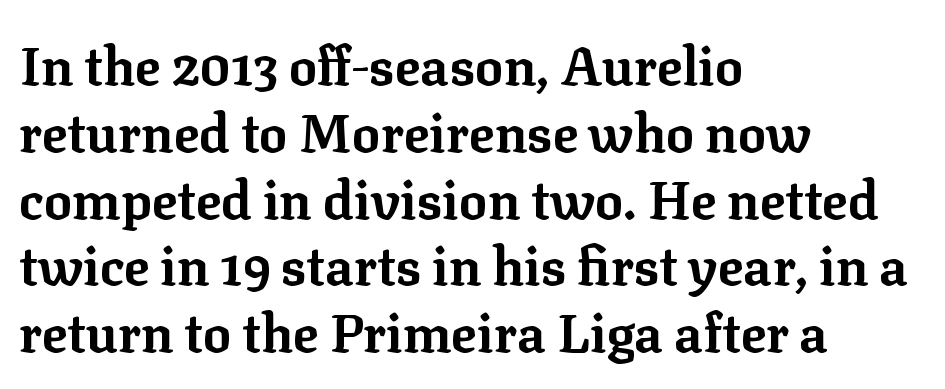
{"serif": "yes", "italic": "no", "bold": "yes", "weight": "bold", "width": "normal", "stroke_contrast": "low", "x_height": "medium", "monospaced": "no", "underline": "no", "align": "left", "line_spacing": "normal", "line_spacing_ratio": 1.26, "letter_spacing": "normal", "letter_spacing_em": 0.0, "glyph_px": 53}
